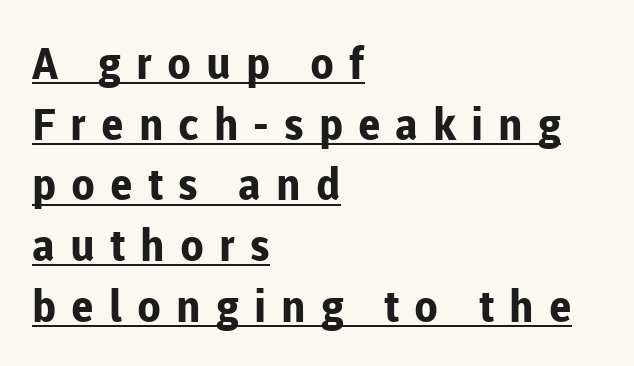
The font family rendered here belongs to the sans-serif group. Character widths vary here, with narrow letters taking less room than wide ones. Tracking value appears strongly positive — letters spread wide. Strokes here are thick enough to call this a true bold. The compositor pushed each line to the left boundary.
